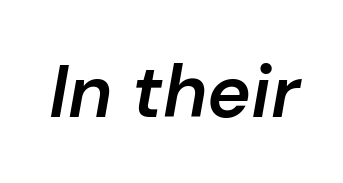
Emphasis by weight is partial: semibold. The zone under the glyphs is completely vacant. The lettering tilts uniformly, giving the passage an italic look. Between one letter and the next there's only the usual sliver of space. Is this a fixed-width face? No — the glyphs have proportional, varying widths.
